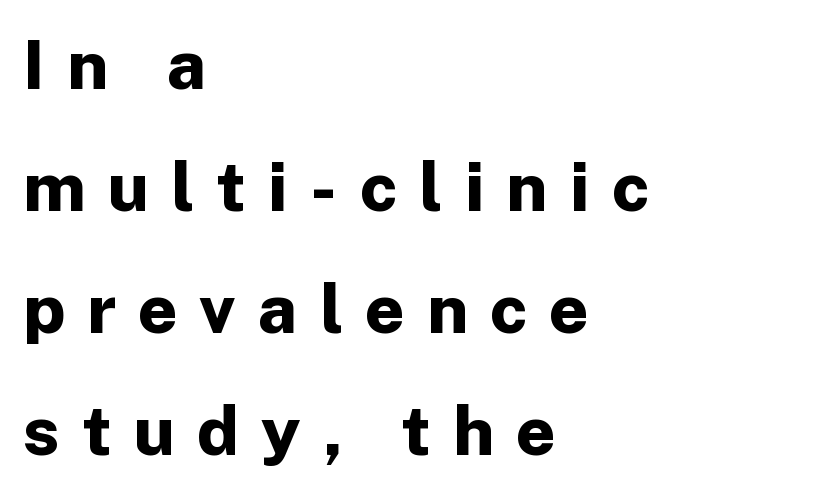
{"serif": "no", "italic": "no", "bold": "yes", "weight": "bold", "width": "normal", "stroke_contrast": "low", "x_height": "medium", "monospaced": "no", "underline": "no", "align": "left", "line_spacing_ratio": 1.77, "letter_spacing": "wide", "letter_spacing_em": 0.32, "glyph_px": 69}
